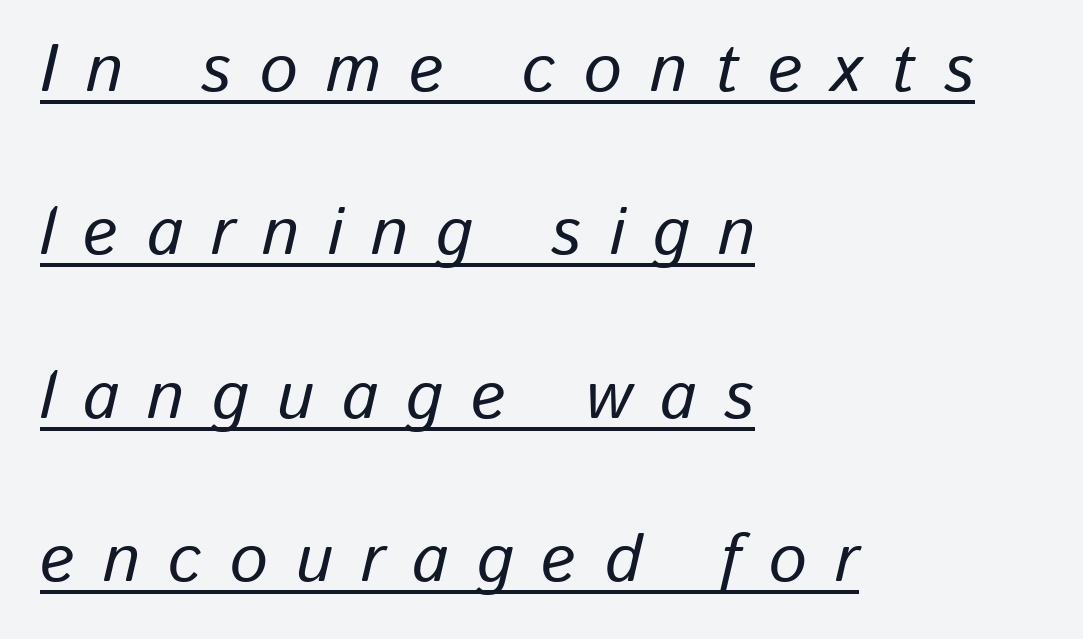
The glyphs look as if they've been sheared to an angle. The line texture is sparse and dotted thanks to wide tracking. Alignment: flush left. Each new line begins a long way beneath the previous one. Think of a printed novel: that variable character pitch is what you see here. Descenders here cross a horizontal rule under the line.
